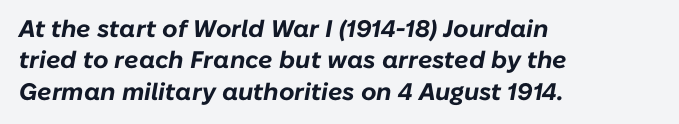
This sample uses plain, unmodified letter spacing. Honestly, the row spacing looks completely unremarkable. The words here are not underlined. This rendering uses left alignment, leaving the right contour irregular. Rendered with sloped, italic letterforms.
